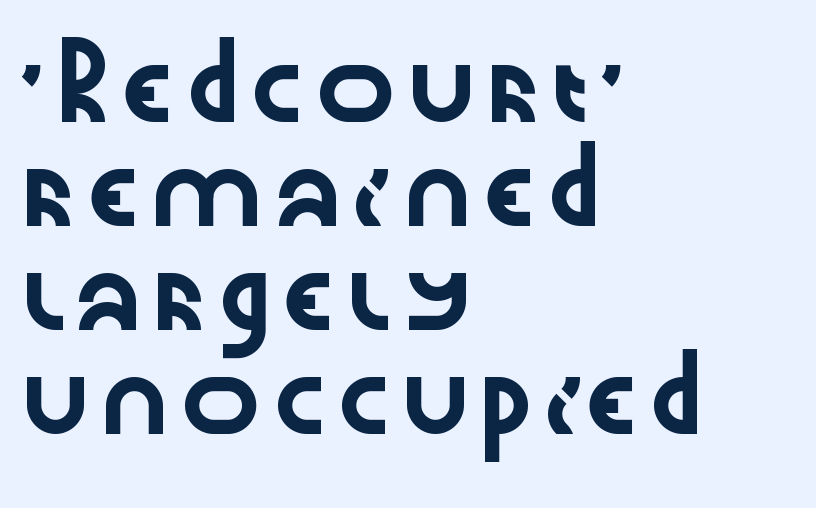
Q: Is the text italic (slanted)? A: No, it is upright.
Q: Is the typeface a serif or a sans-serif typeface? A: Sans-serif.
Q: Is the text underlined? A: No.
Q: How is the paragraph aligned? A: Left-aligned.
Q: Is the spacing between letters normal or unusually wide? A: Normal.
Q: Is the spacing between lines tight, normal or loose? A: Normal.
Q: Width (condensed, normal, or wide)? A: Wide.
Q: Stroke contrast? A: Low.
Q: x-height? A: Medium.
Q: Monospaced? A: No.
